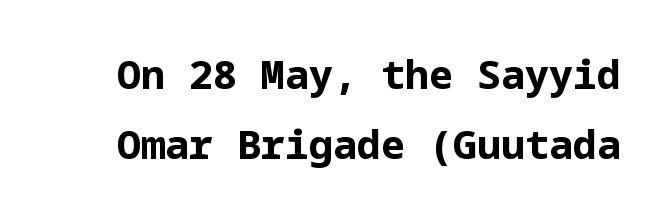
{"serif": "no", "italic": "no", "bold": "yes", "weight": "bold", "width": "normal", "stroke_contrast": "low", "x_height": "medium", "underline": "no", "line_spacing_ratio": 1.75, "letter_spacing": "normal", "letter_spacing_em": 0.0, "glyph_px": 40}
